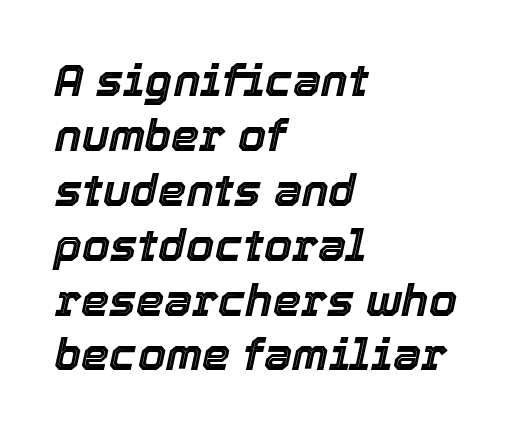
The lines are quadded left. The glyphs look as if they've been sheared to an angle. There is no visible air inserted between adjacent glyphs. Proportional: the letters do not fall into vertical columns.
